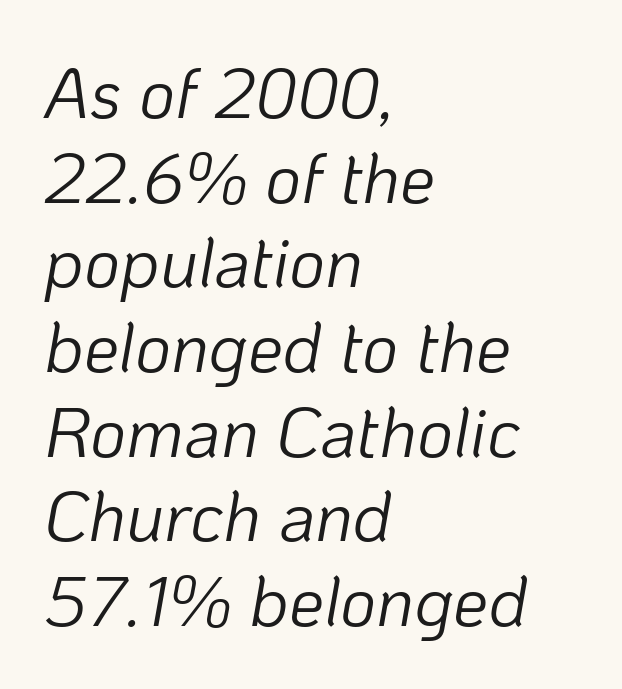
Q: Is the text bold? A: No.
Q: Is the text italic (slanted)? A: Yes, it leans right by about 10 degrees.
Q: Is the text underlined? A: No.
Q: How is the paragraph aligned? A: Left-aligned.
Q: Is the spacing between letters normal or unusually wide? A: Normal.
Q: Width (condensed, normal, or wide)? A: Normal.
Q: Stroke contrast? A: Low.
Q: x-height? A: Medium.
Q: Monospaced? A: No.
